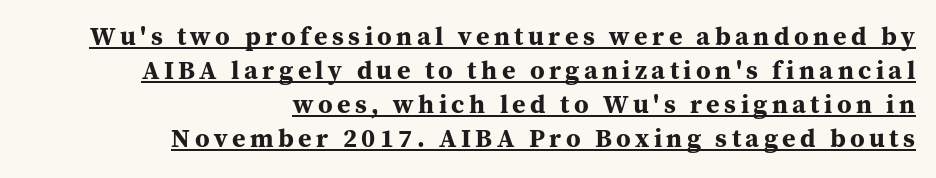
The image shows 26 px bold type, upright; set right-aligned, normal line spacing (1.31x), underlined.
